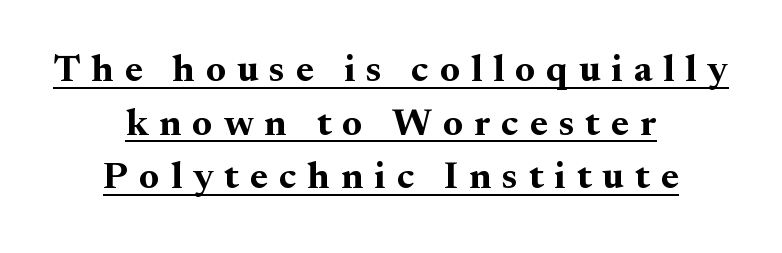
The image shows 38 px bold serif type, upright; set centered, normal line spacing (1.41x), unusually wide letter spacing (+0.29 em), underlined; medium stroke contrast and a small x-height.
